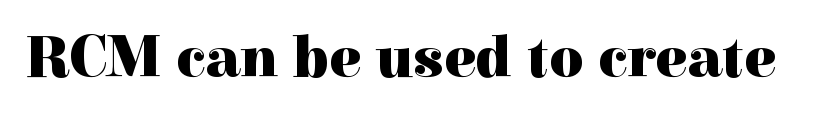
The image shows 59 px heavy serif type, upright; set normal letter spacing, not underlined; a medium x-height.
